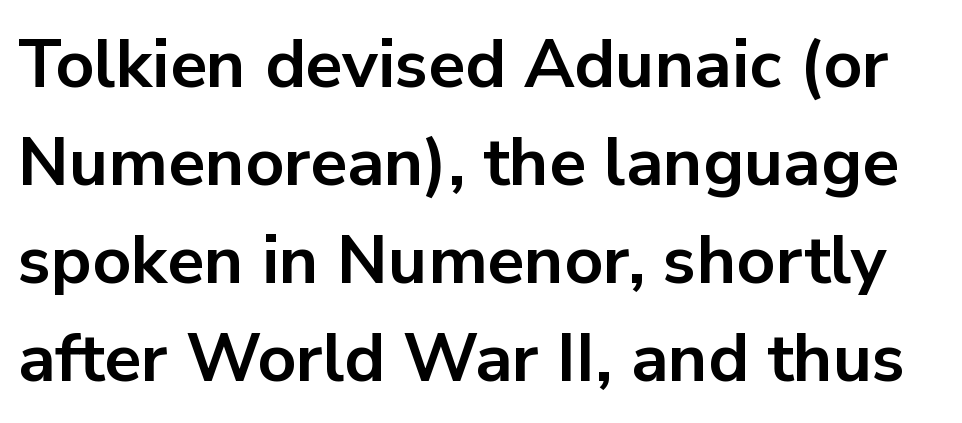
Here the glyphs are tracked normally, forming tight word shapes. Spacing verdict: proportional, widths tailored to each character. Unlike italic type, these characters show no tilt at all. Descenders are the only things crossing below the line.
